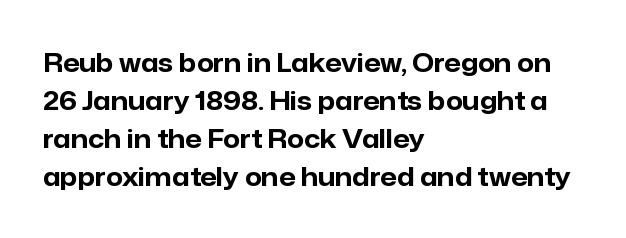
The image shows 26 px bold type, upright; set left-aligned, normal line spacing (1.46x), normal letter spacing, not underlined.
